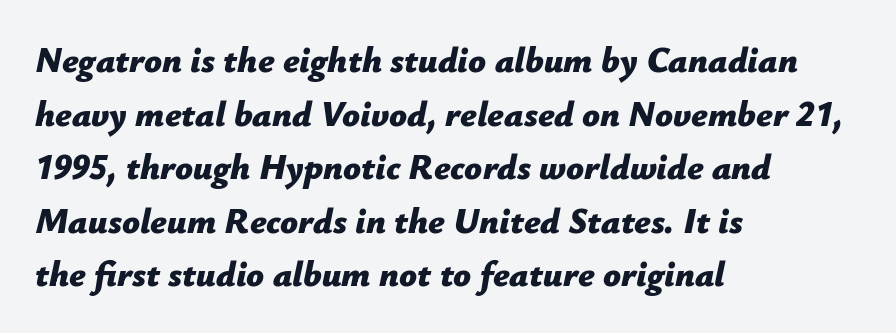
The image shows 35 px bold type, italic (leaning right); set left-aligned, normal line spacing (1.53x), normal letter spacing, not underlined; low stroke contrast and a medium x-height.
